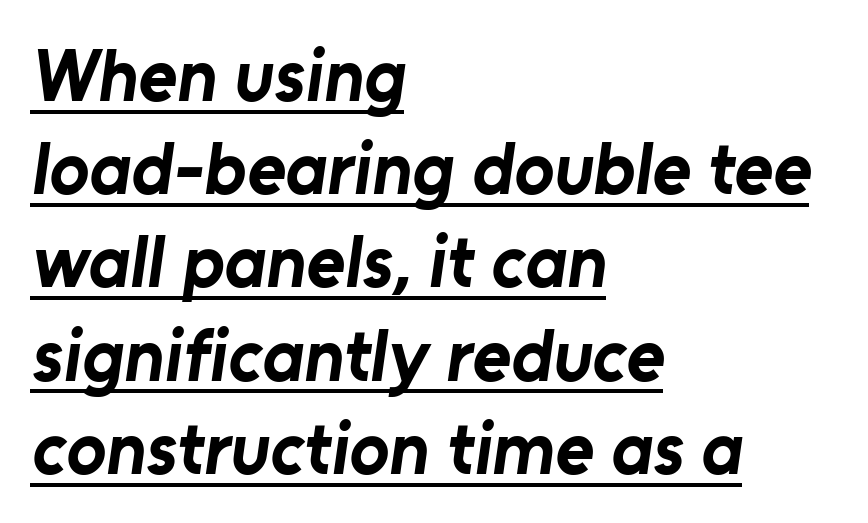
{"serif": "no", "bold": "yes", "weight": "bold", "width": "normal", "stroke_contrast": "low", "x_height": "medium", "monospaced": "no", "underline": "yes", "align": "left", "line_spacing": "normal", "line_spacing_ratio": 1.26, "letter_spacing": "normal", "letter_spacing_em": 0.0, "glyph_px": 74}
